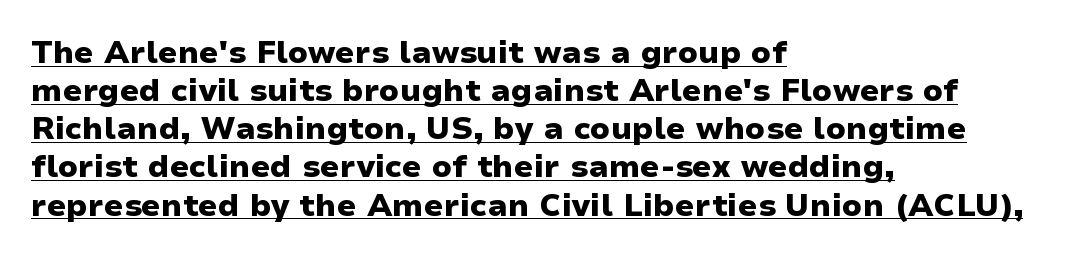
Q: Is the text bold? A: Yes.
Q: Is the text italic (slanted)? A: No, it is upright.
Q: Is the typeface a serif or a sans-serif typeface? A: Sans-serif.
Q: Is the text underlined? A: Yes.
Q: How is the paragraph aligned? A: Left-aligned.
Q: Is the spacing between letters normal or unusually wide? A: Normal.
Q: Width (condensed, normal, or wide)? A: Wide.
Q: Stroke contrast? A: Low.
Q: x-height? A: Medium.
Q: Monospaced? A: No.
